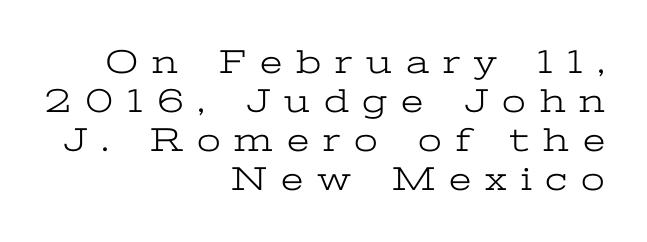
Q: Is the text bold? A: No.
Q: Is the text italic (slanted)? A: No, it is upright.
Q: Is the typeface a serif or a sans-serif typeface? A: Serif.
Q: Is the text underlined? A: No.
Q: How is the paragraph aligned? A: Right-aligned.
Q: Is the spacing between letters normal or unusually wide? A: Unusually wide.
Q: Is the spacing between lines tight, normal or loose? A: Tight.
Q: Width (condensed, normal, or wide)? A: Wide.
Q: Stroke contrast? A: Low.
Q: x-height? A: Medium.
Q: Monospaced? A: No.
